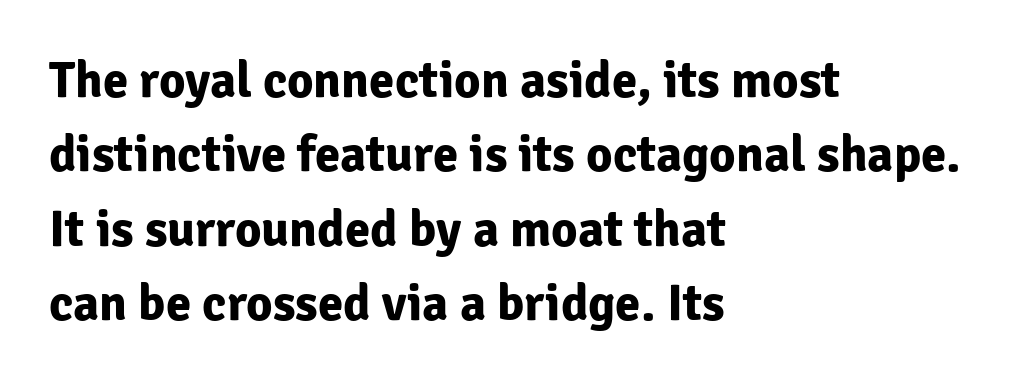
Q: Is the text bold? A: Yes.
Q: Is the text italic (slanted)? A: No, it is upright.
Q: Is the typeface a serif or a sans-serif typeface? A: Sans-serif.
Q: Is the text underlined? A: No.
Q: How is the paragraph aligned? A: Left-aligned.
Q: Is the spacing between letters normal or unusually wide? A: Normal.
Q: Is the spacing between lines tight, normal or loose? A: Normal.
Q: Width (condensed, normal, or wide)? A: Normal.
Q: Stroke contrast? A: Low.
Q: x-height? A: Medium.
Q: Monospaced? A: No.
